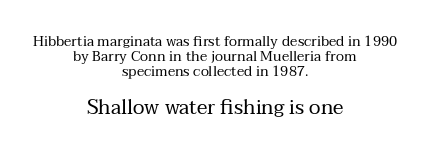
Anything drawn beneath the words? Only blank space. Summary of weight: not heavy and not bold. This sample uses an upright cut, with every glyph sitting square on the baseline. In terms of letterspacing, this is plain default setting. The text block is weighted toward neither margin, spreading evenly from the middle. The composition opens small and finishes big.
